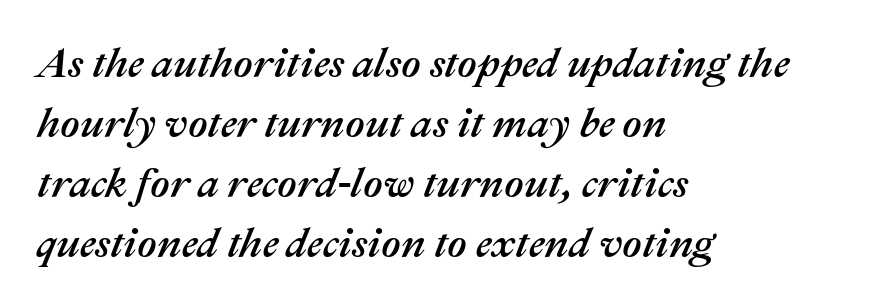
Q: Is the text italic (slanted)? A: Yes, it leans right by about 22 degrees.
Q: Is the text underlined? A: No.
Q: How is the paragraph aligned? A: Left-aligned.
Q: Is the spacing between letters normal or unusually wide? A: Normal.
Q: Is the spacing between lines tight, normal or loose? A: Normal.
Q: Width (condensed, normal, or wide)? A: Normal.
Q: Stroke contrast? A: Medium.
Q: x-height? A: Medium.
Q: Monospaced? A: No.
